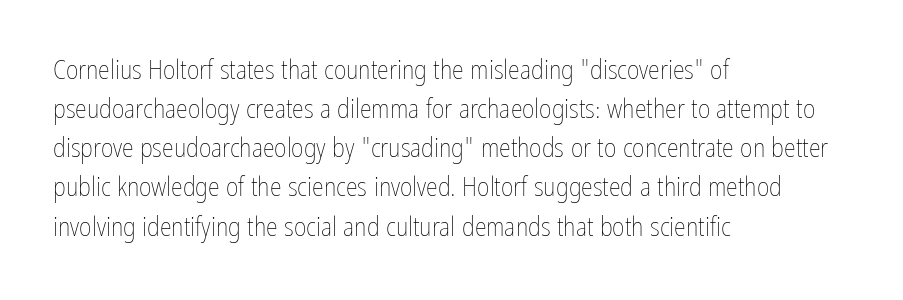
Q: Is the text bold? A: No.
Q: Is the text italic (slanted)? A: No, it is upright.
Q: Is the text underlined? A: No.
Q: How is the paragraph aligned? A: Left-aligned.
Q: Is the spacing between letters normal or unusually wide? A: Normal.
Q: Is the spacing between lines tight, normal or loose? A: Normal.
